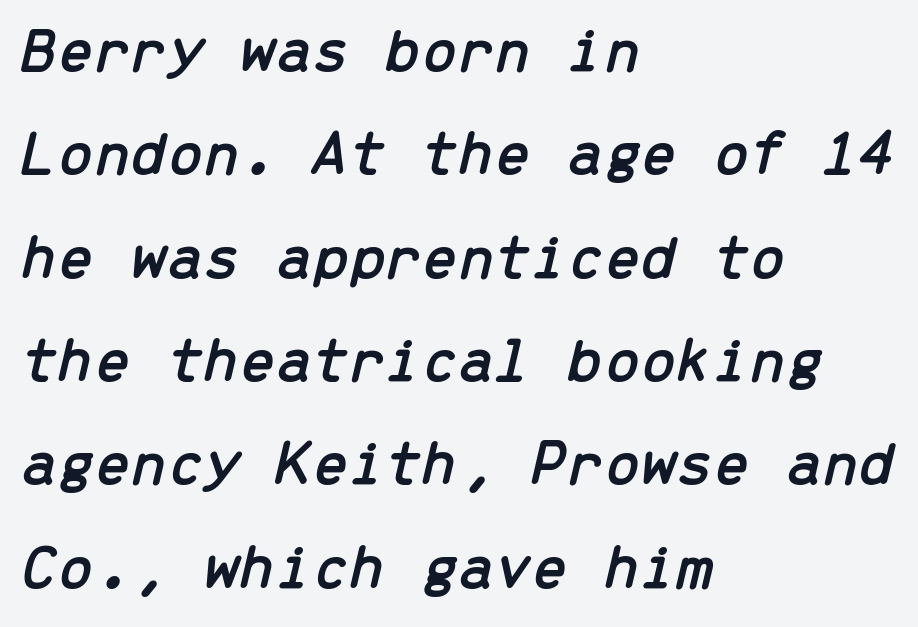
The typography opts for an oblique posture over an upright one. Compared with a centered layout, this one pins lines to the left instead. These lines are rendered in a fixed-pitch font. Notice how descenders clear the ascenders below comfortably — that's standard leading. Any mark beneath the type? The region is blank.
